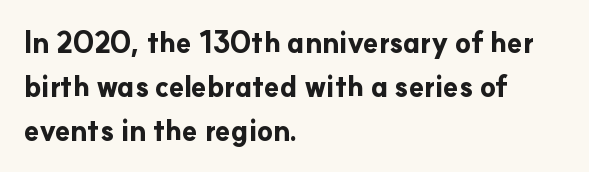
If you drew a line through each stem, it would be perfectly vertical. Visually the block forms a straight wall on the left and a jagged coastline on the right. Honestly, the row spacing looks completely unremarkable. Do the characters align in a grid? No, the font is proportional.
